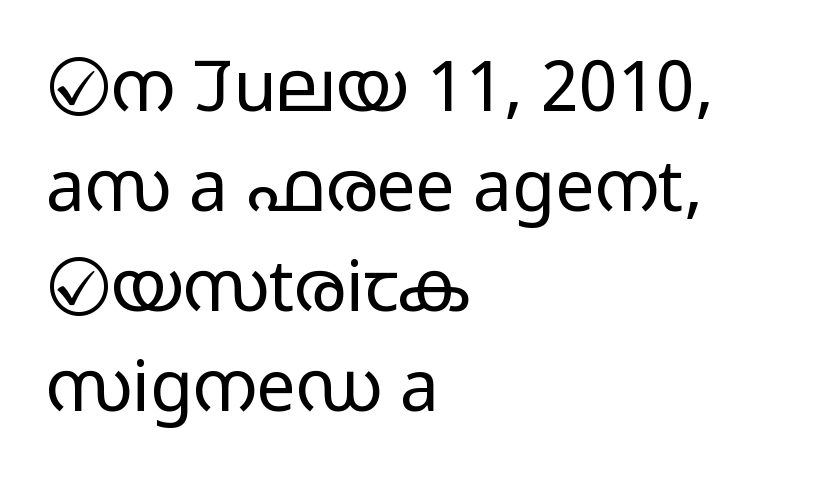
Is this a sans? Yes — the strokes have no serifs. The rendering uses a moderate line-height, typical for paragraphs. Default kerning and tracking; the words read as compact shapes. On a weight scale, this lands at 450 or below.
